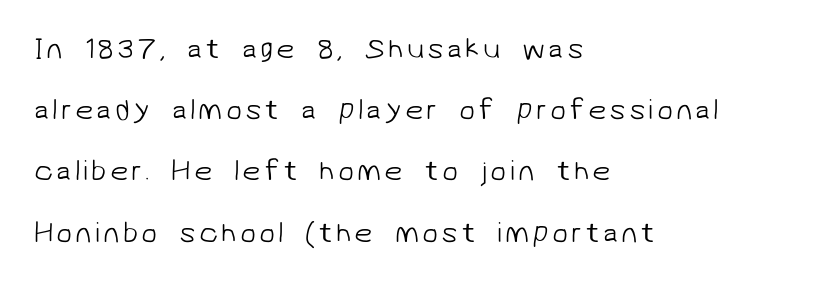
Q: Is the text bold? A: No.
Q: Is the typeface a serif or a sans-serif typeface? A: Sans-serif.
Q: Is the text underlined? A: No.
Q: How is the paragraph aligned? A: Left-aligned.
Q: Is the spacing between lines tight, normal or loose? A: Loose.
Q: Width (condensed, normal, or wide)? A: Normal.
Q: Stroke contrast? A: Low.
Q: x-height? A: Medium.
Q: Monospaced? A: No.
